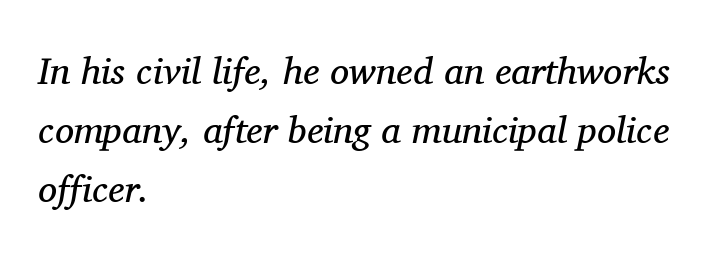
{"serif": "yes", "italic": "yes", "lean": "right", "slant_degrees": 11, "bold": "no", "weight": "regular", "width": "normal", "stroke_contrast": "medium", "x_height": "medium", "monospaced": "no", "underline": "no", "align": "left", "line_spacing": "normal", "line_spacing_ratio": 1.55, "letter_spacing": "normal", "letter_spacing_em": 0.0, "glyph_px": 38}
